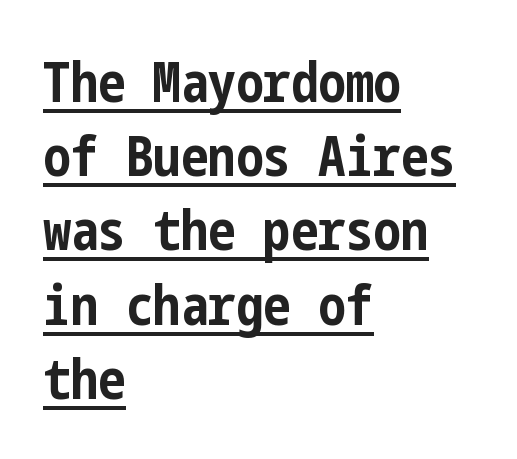
Q: Is the text bold? A: Yes.
Q: Is the text italic (slanted)? A: No, it is upright.
Q: Is the typeface a serif or a sans-serif typeface? A: Sans-serif.
Q: Is the text underlined? A: Yes.
Q: How is the paragraph aligned? A: Left-aligned.
Q: Is the spacing between letters normal or unusually wide? A: Normal.
Q: Is the spacing between lines tight, normal or loose? A: Normal.
Q: Width (condensed, normal, or wide)? A: Condensed.
Q: Stroke contrast? A: Low.
Q: x-height? A: Medium.
